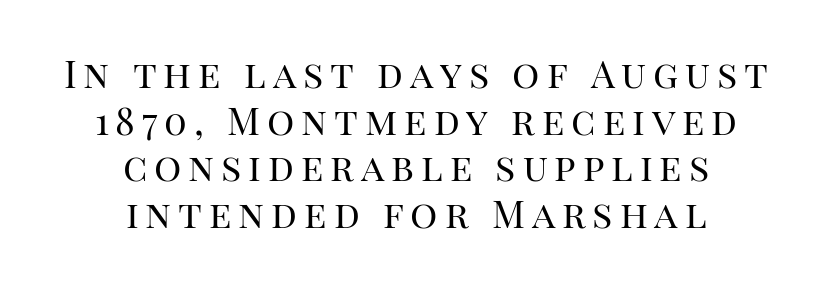
Just letters on the line, the space beneath them empty. Unlike italic type, these characters show no tilt at all. The rendering shows small feet on the letterforms — a serif design. If you folded the block vertically in half, each line would mirror itself in length.
